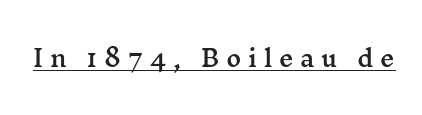
Posture: upright roman. The horizontal fit of the characters is loose and conspicuously gappy. Emphasis is given by a line drawn under the lettering.
